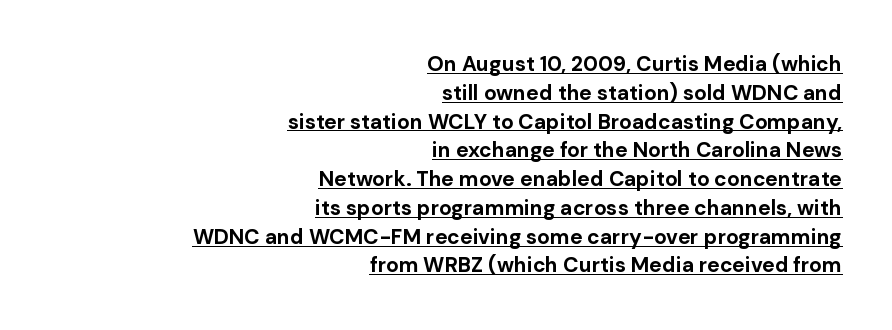
{"italic": "no", "bold": "yes", "underline": "yes", "align": "right", "line_spacing": "normal", "line_spacing_ratio": 1.37, "letter_spacing": "normal", "letter_spacing_em": 0.0, "glyph_px": 21}
